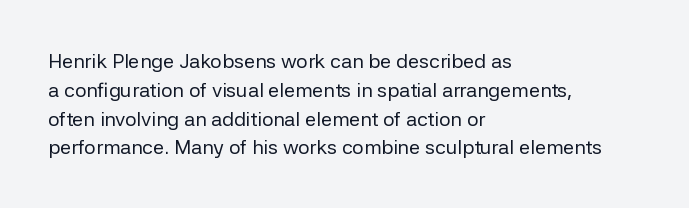
Q: Is the text bold? A: No.
Q: Is the text italic (slanted)? A: No, it is upright.
Q: Is the text underlined? A: No.
Q: How is the paragraph aligned? A: Left-aligned.
Q: Is the spacing between letters normal or unusually wide? A: Normal.
Q: Is the spacing between lines tight, normal or loose? A: Normal.
